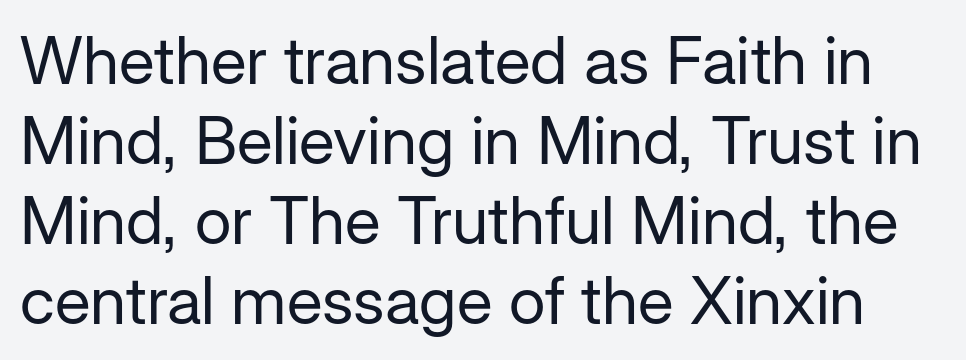
Stroke mass is kept to a normal reading level or below. Are there feet on the stems? There aren't — it's a sans. Clear beneath every line of the passage. These lines were composed using upright roman letters. Looks like regular typesetting: each glyph gets only the width it needs. Honestly, the letter spacing is just normal — you wouldn't notice it.
